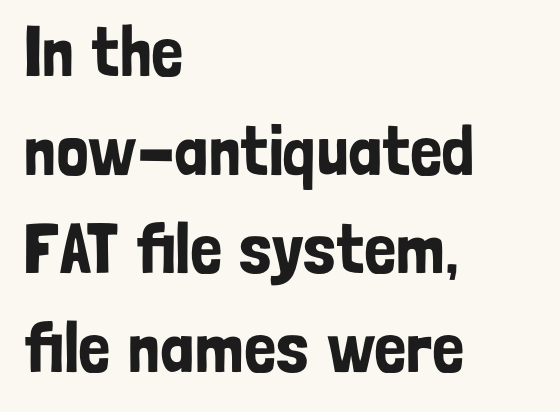
The image shows 71 px condensed sans-serif type, upright; set left-aligned, normal line spacing (1.39x), normal letter spacing, not underlined; low stroke contrast and a medium x-height.
